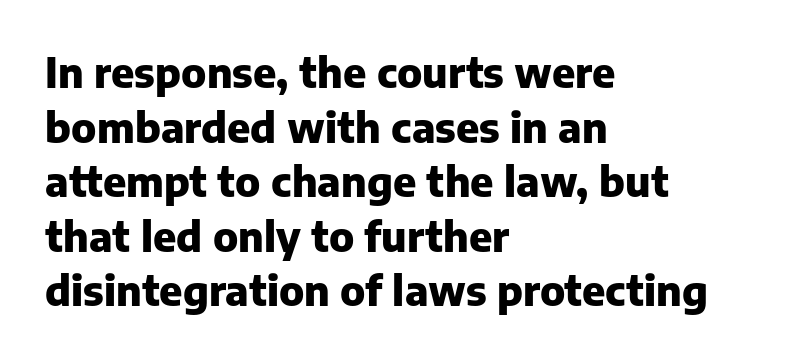
The image shows 41 px heavy sans-serif type, upright; set left-aligned, normal line spacing (1.33x), normal letter spacing, not underlined; low stroke contrast and a medium x-height.
